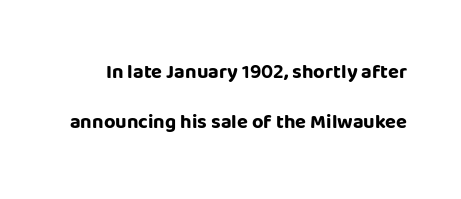
Q: Is the text bold? A: Yes.
Q: Is the text italic (slanted)? A: No, it is upright.
Q: Is the text underlined? A: No.
Q: Is the spacing between letters normal or unusually wide? A: Normal.
Q: Is the spacing between lines tight, normal or loose? A: Loose.
